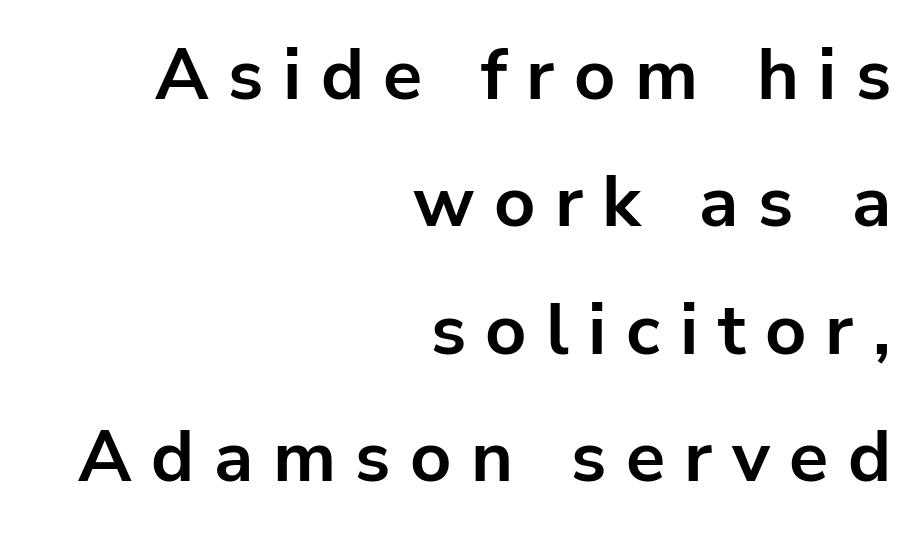
{"serif": "no", "italic": "no", "bold": "yes", "weight": "bold", "width": "normal", "stroke_contrast": "low", "x_height": "medium", "monospaced": "no", "underline": "no", "align": "right", "line_spacing_ratio": 1.77, "letter_spacing": "wide", "letter_spacing_em": 0.27, "glyph_px": 72}
